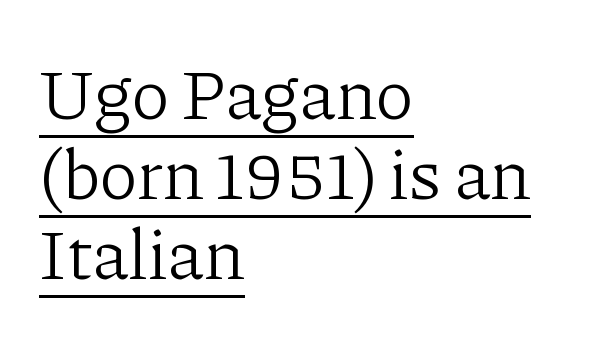
The image shows 72 px light serif type, upright; set left-aligned, tight line spacing (1.11x), normal letter spacing, underlined; low stroke contrast and a medium x-height.
